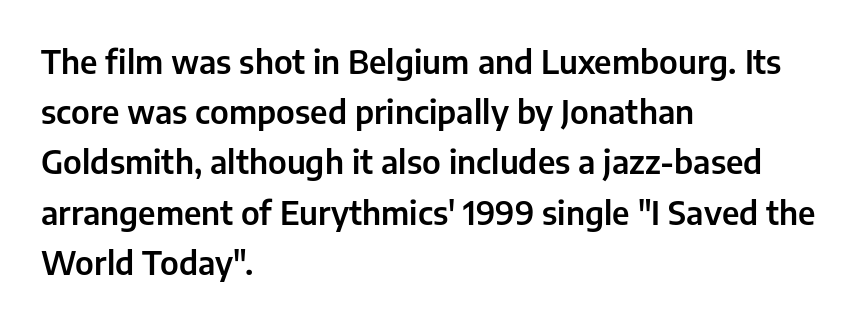
{"serif": "no", "italic": "no", "width": "normal", "stroke_contrast": "low", "x_height": "medium", "monospaced": "no", "underline": "no", "align": "left", "line_spacing": "normal", "line_spacing_ratio": 1.57, "letter_spacing": "normal", "letter_spacing_em": 0.0, "glyph_px": 32}
